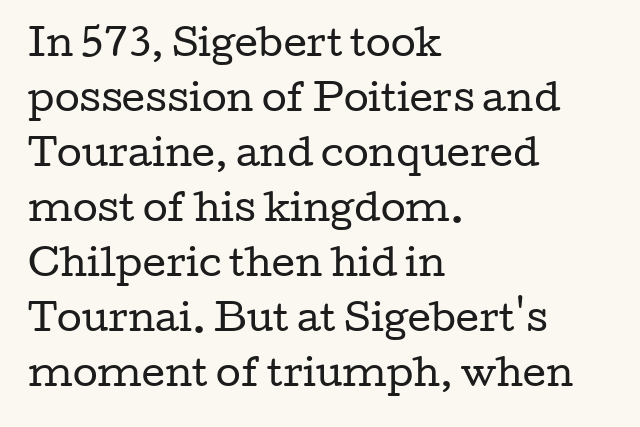
The rendering uses natural spacing where letterforms have individual widths. Glyph-to-glyph distance matches everyday printed text. Think standard paragraph weight, or any step lighter than that. The rendering shows small feet on the letterforms — a serif design. Italic: no, the glyphs are upright roman.
